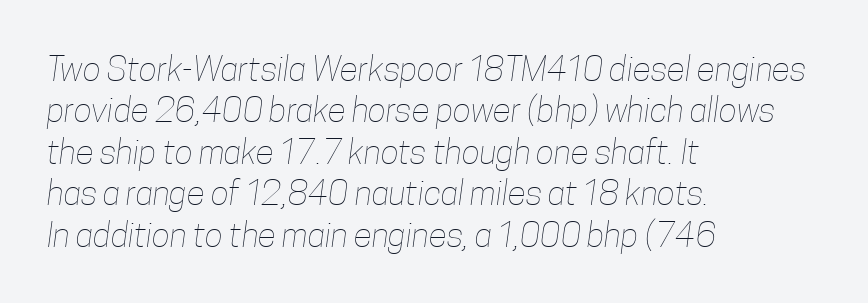
Characters follow at the spacing the type designer built in. Check under the words: just untouched page. No extra ink here — the face is not bold. This sample has the flowing, uneven cadence of proportional lettering. Caption: multi-line text, flush left, ragged right.
